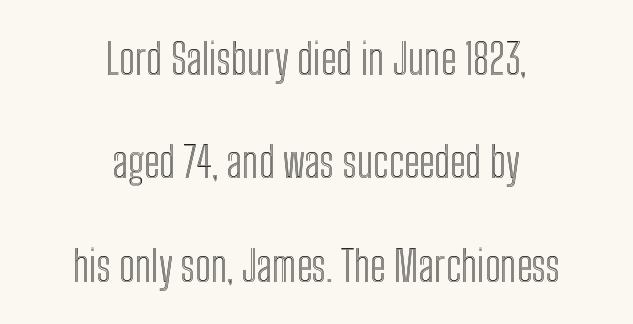
The image shows 42 px condensed type, upright; set centered, loose line spacing (2.46x), normal letter spacing, not underlined; a medium x-height.
